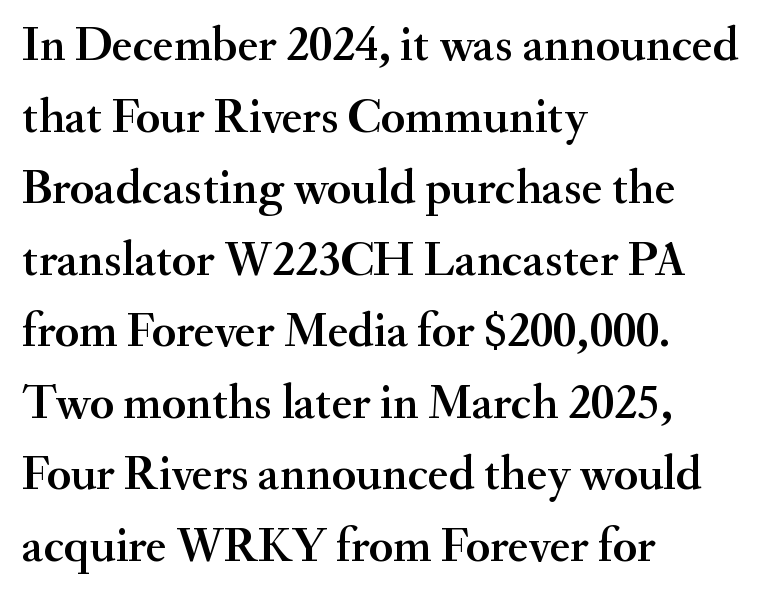
{"serif": "yes", "italic": "no", "width": "normal", "stroke_contrast": "medium", "x_height": "small", "monospaced": "no", "underline": "no", "align": "left", "line_spacing": "normal", "line_spacing_ratio": 1.46, "letter_spacing": "normal", "letter_spacing_em": 0.0, "glyph_px": 49}
